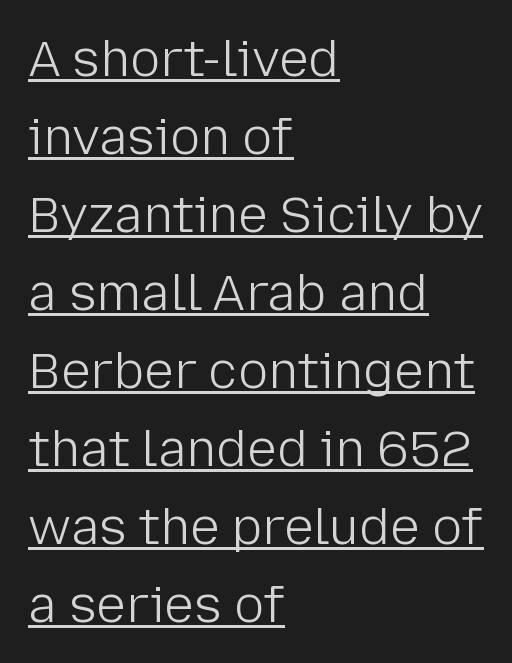
The image shows 50 px light sans-serif type, upright; set left-aligned, normal line spacing (1.56x), normal letter spacing, underlined; low stroke contrast and a medium x-height.
